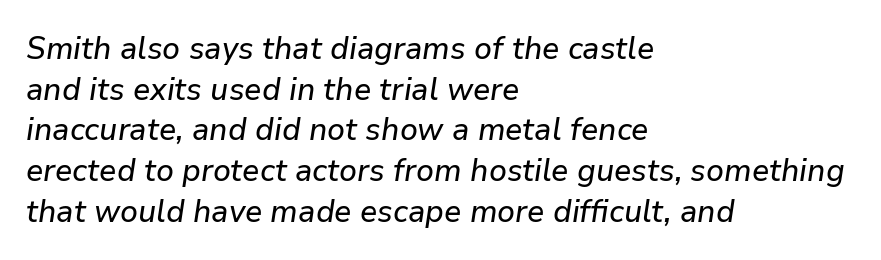
The image shows 32 px text type, italic (leaning right); set left-aligned, normal line spacing (1.27x), normal letter spacing, not underlined; low stroke contrast and a medium x-height.
